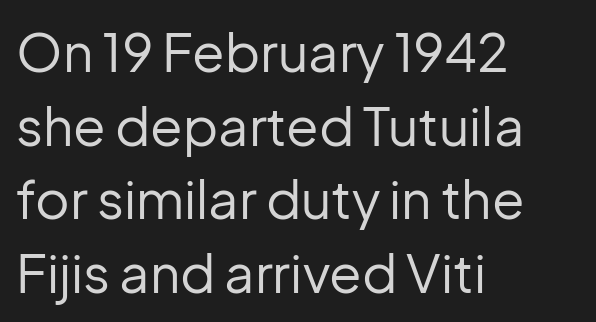
The image shows 53 px regular-weight sans-serif type, upright; set left-aligned, normal line spacing (1.39x), normal letter spacing, not underlined; low stroke contrast and a medium x-height.
